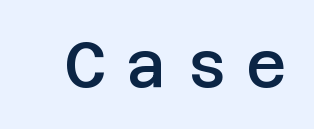
Loose tracking; the words dissolve into strings of separated letters. As a designer I'd log this as weight 600, semibold. Does the lettering tilt? It doesn't — this is upright. Underline: absent.
